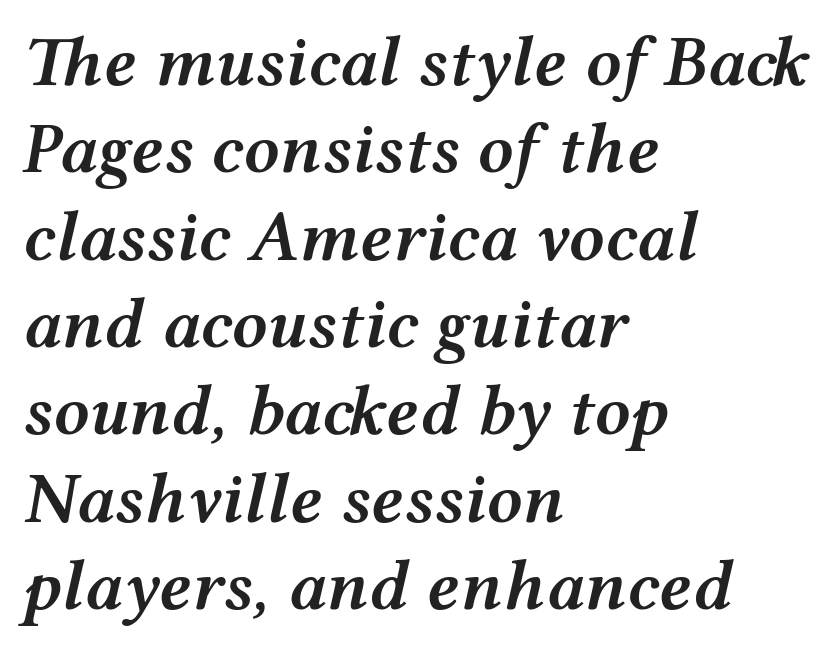
The image shows 71 px semibold, wide type, italic (leaning right); set left-aligned, line spacing 1.23x, normal letter spacing, not underlined; medium stroke contrast and a medium x-height.
